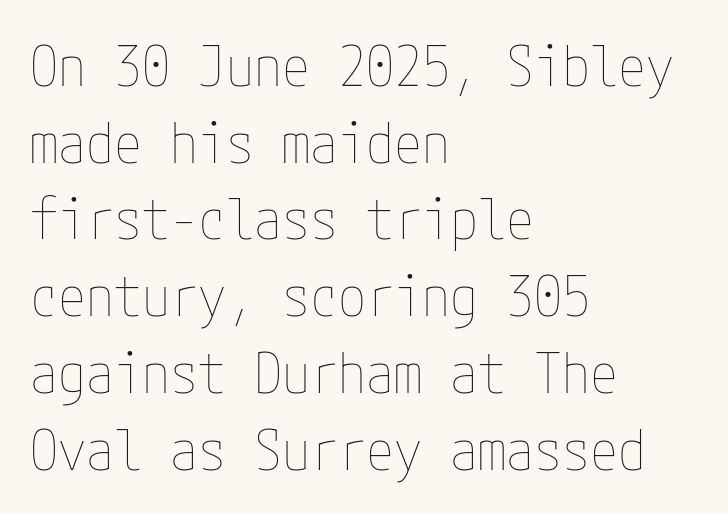
The image shows 56 px thin, condensed type, upright; set left-aligned, normal line spacing (1.37x), normal letter spacing, not underlined; low stroke contrast and a medium x-height.
